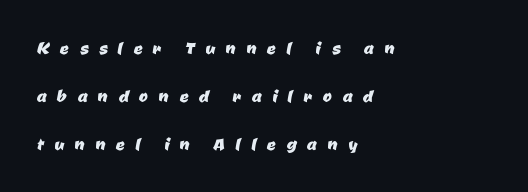
Q: Is the text underlined? A: No.
Q: How is the paragraph aligned? A: Left-aligned.
Q: Is the spacing between letters normal or unusually wide? A: Unusually wide.
Q: Is the spacing between lines tight, normal or loose? A: Loose.
